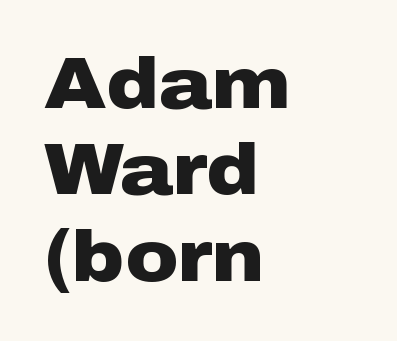
{"serif": "no", "italic": "no", "bold": "yes", "weight": "heavy", "width": "wide", "stroke_contrast": "low", "x_height": "medium", "monospaced": "no", "underline": "no", "align": "left", "line_spacing_ratio": 1.2, "letter_spacing": "normal", "letter_spacing_em": 0.0, "glyph_px": 72}
